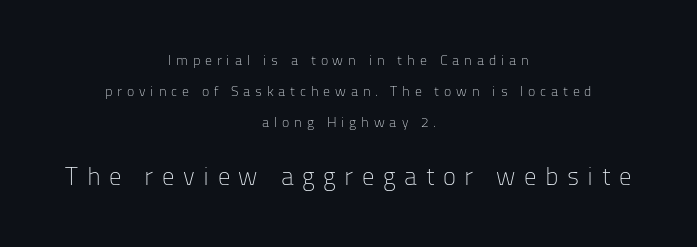
Q: Is the text bold? A: No.
Q: Is the text italic (slanted)? A: No, it is upright.
Q: Is the text underlined? A: No.
Q: How is the paragraph aligned? A: Centered.
Q: Is the spacing between letters normal or unusually wide? A: Unusually wide.
Q: Is the spacing between lines tight, normal or loose? A: Loose.
Q: Which block of text is set in a larger size, the first (top) or the second (bottom)? A: The second (bottom) one.
